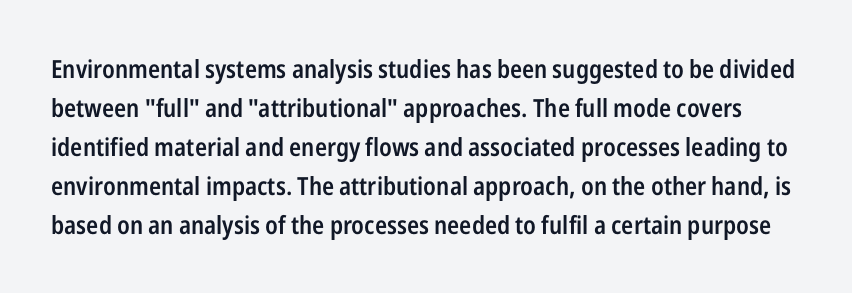
Q: Is the text bold? A: Semi-bold.
Q: Is the text italic (slanted)? A: No, it is upright.
Q: Is the text underlined? A: No.
Q: Is the spacing between letters normal or unusually wide? A: Normal.
Q: Is the spacing between lines tight, normal or loose? A: Normal.
